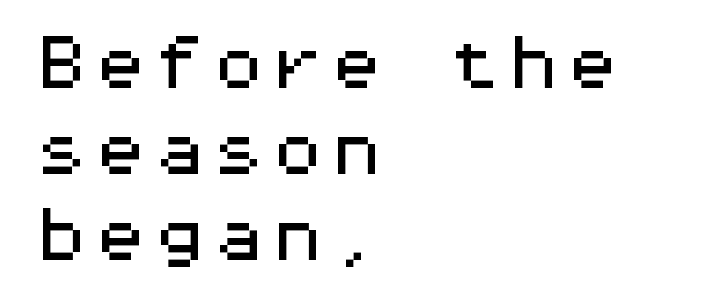
{"serif": "no", "italic": "no", "width": "wide", "stroke_contrast": "medium", "x_height": "medium", "monospaced": "yes", "underline": "no", "align": "left", "line_spacing": "normal", "line_spacing_ratio": 1.46, "letter_spacing": "normal", "letter_spacing_em": 0.0, "glyph_px": 59}
